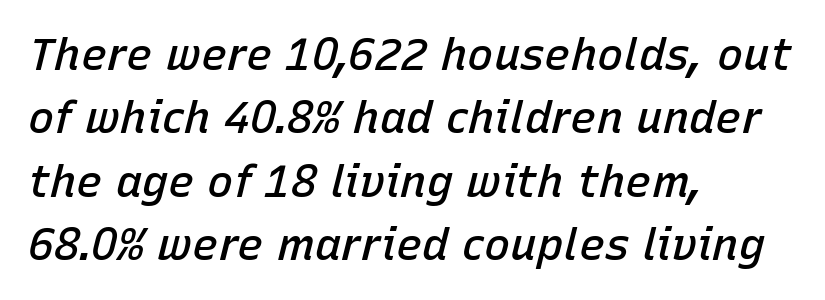
The image shows 44 px semibold type, italic (leaning right); set left-aligned, normal line spacing (1.44x), normal letter spacing, not underlined; low stroke contrast and a medium x-height.
